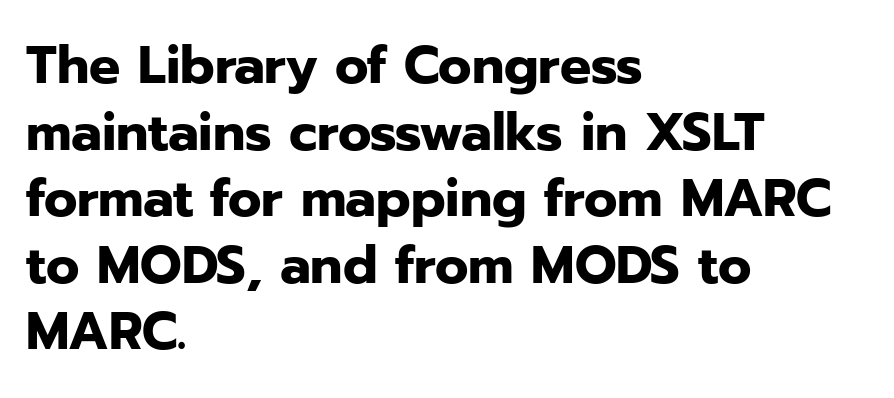
{"serif": "no", "italic": "no", "bold": "yes", "weight": "heavy", "width": "normal", "stroke_contrast": "low", "x_height": "medium", "monospaced": "no", "underline": "no", "align": "left", "line_spacing": "normal", "line_spacing_ratio": 1.28, "letter_spacing": "normal", "letter_spacing_em": 0.0, "glyph_px": 52}
